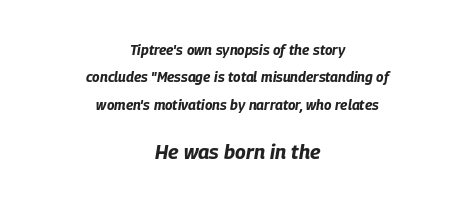
Is the letter spacing exaggerated? No — it looks like the ordinary default. Size contrast runs from small at the top to large at the bottom. On the weight axis this lands at bold, roughly 700. Posture: slanted. The rendering uses a large line-height, opening up the rows.
